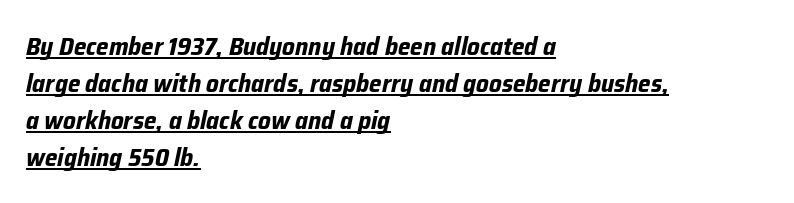
{"italic": "yes", "lean": "right", "slant_degrees": 12, "bold": "yes", "underline": "yes", "align": "left", "line_spacing": "normal", "line_spacing_ratio": 1.48, "letter_spacing": "normal", "letter_spacing_em": 0.0, "glyph_px": 25}
